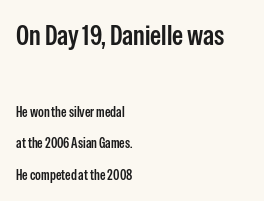
{"serif": "no", "italic": "no", "bold": "semi", "weight": "semibold", "width": "condensed", "stroke_contrast": "low", "x_height": "medium", "monospaced": "no", "underline": "no", "align": "left", "line_spacing": "loose", "line_spacing_ratio": 2.26, "letter_spacing": "normal", "letter_spacing_em": 0.0, "larger_block": "first", "size_ratio": 2.0, "glyph_px": 28}
